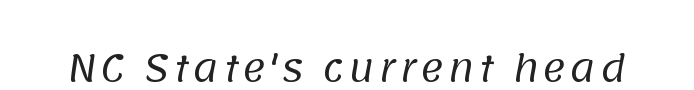
Note the varied advance widths — an 'i' is clearly narrower than an 'm'. No chunkiness to these letters — they're not bold. Lines of text with bare space underneath. The face used here is a sans, in the tradition of grotesques and geometrics.
